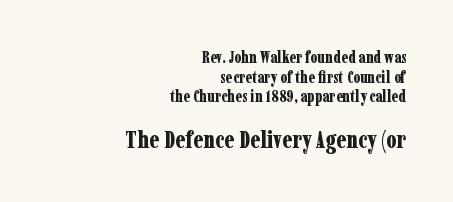
{"italic": "no", "bold": "yes", "underline": "no", "align": "right", "line_spacing_ratio": 1.23, "letter_spacing": "normal", "letter_spacing_em": 0.0, "larger_block": "second", "size_ratio": 1.5, "glyph_px": 24}
